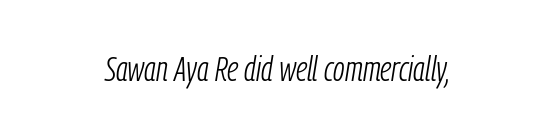
Q: Is the text bold? A: No.
Q: Is the text italic (slanted)? A: Yes, it leans right by about 9 degrees.
Q: Is the text underlined? A: No.
Q: How is the paragraph aligned? A: Centered.
Q: Is the spacing between letters normal or unusually wide? A: Normal.
Q: Width (condensed, normal, or wide)? A: Condensed.
Q: Stroke contrast? A: Low.
Q: x-height? A: Medium.
Q: Monospaced? A: No.
